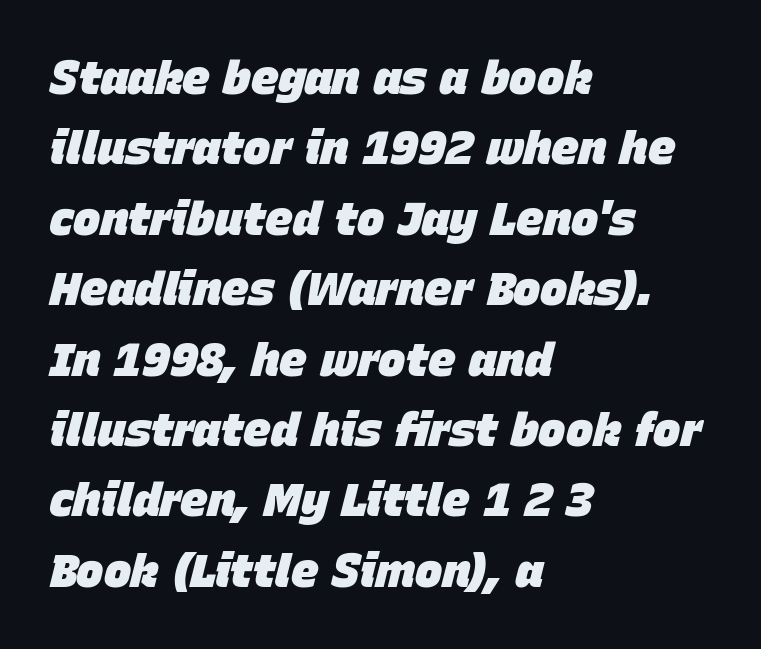
The typesetting leans heavy: a genuine bold. This sample has the flowing, uneven cadence of proportional lettering. Characters follow at the spacing the type designer built in. Quick note: italic. Line starts are locked; line ends wander.
